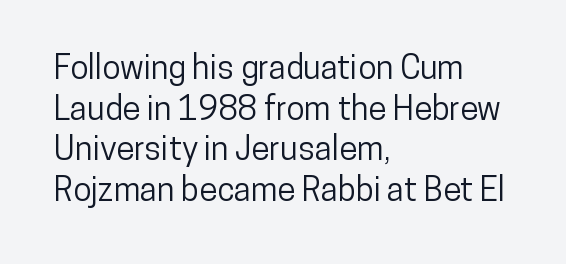
Q: Is the text italic (slanted)? A: No, it is upright.
Q: Is the typeface a serif or a sans-serif typeface? A: Sans-serif.
Q: Is the text underlined? A: No.
Q: How is the paragraph aligned? A: Left-aligned.
Q: Is the spacing between letters normal or unusually wide? A: Normal.
Q: Width (condensed, normal, or wide)? A: Condensed.
Q: Stroke contrast? A: Low.
Q: x-height? A: Medium.
Q: Monospaced? A: No.
